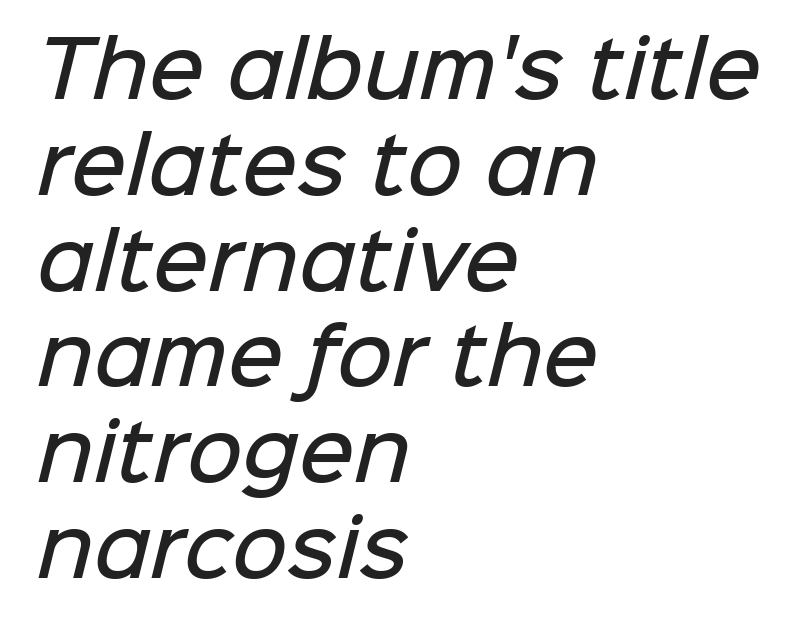
{"serif": "no", "bold": "semi", "weight": "semibold", "width": "normal", "stroke_contrast": "low", "x_height": "medium", "monospaced": "no", "underline": "no", "align": "left", "line_spacing": "normal", "line_spacing_ratio": 1.26, "letter_spacing": "normal", "letter_spacing_em": 0.0, "glyph_px": 76}
